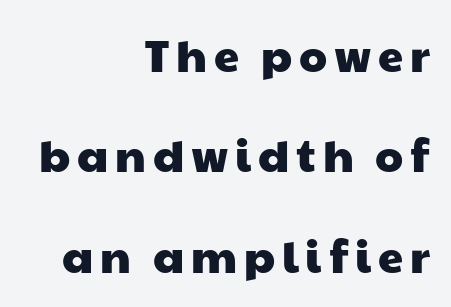
Q: Is the typeface a serif or a sans-serif typeface? A: Sans-serif.
Q: Is the text underlined? A: No.
Q: How is the paragraph aligned? A: Right-aligned.
Q: Is the spacing between lines tight, normal or loose? A: Loose.
Q: Width (condensed, normal, or wide)? A: Wide.
Q: Stroke contrast? A: Low.
Q: x-height? A: Medium.
Q: Monospaced? A: No.
